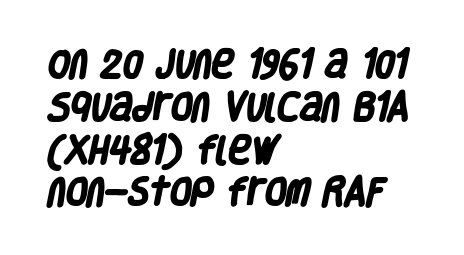
Q: Is the text bold? A: Yes.
Q: Is the typeface a serif or a sans-serif typeface? A: Sans-serif.
Q: Is the text underlined? A: No.
Q: How is the paragraph aligned? A: Left-aligned.
Q: Is the spacing between letters normal or unusually wide? A: Normal.
Q: Is the spacing between lines tight, normal or loose? A: Normal.
Q: Width (condensed, normal, or wide)? A: Condensed.
Q: Stroke contrast? A: Low.
Q: x-height? A: Large.
Q: Monospaced? A: No.
